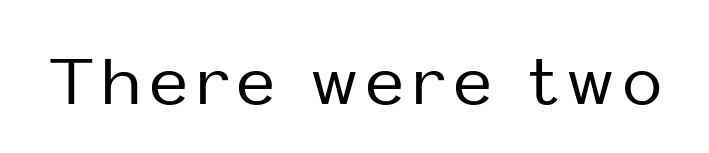
The image shows 65 px sans-serif type, upright; set not underlined; low stroke contrast and a medium x-height.
